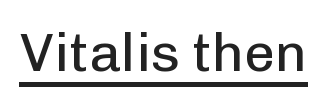
The image shows 54 px regular-weight sans-serif type, upright; set normal letter spacing, underlined; low stroke contrast and a medium x-height.
